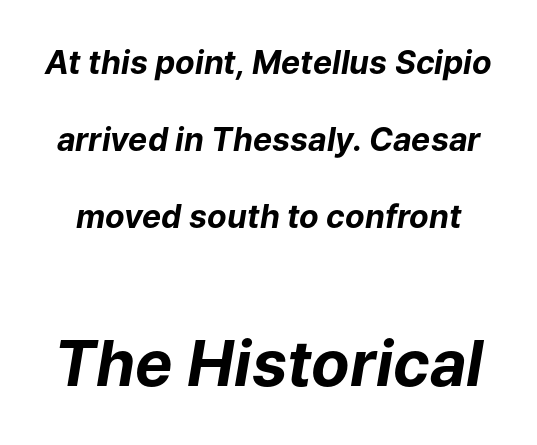
{"italic": "yes", "lean": "right", "slant_degrees": 9, "bold": "yes", "weight": "bold", "width": "normal", "stroke_contrast": "low", "x_height": "medium", "monospaced": "no", "underline": "no", "line_spacing": "loose", "line_spacing_ratio": 2.4, "letter_spacing": "normal", "letter_spacing_em": 0.0, "larger_block": "second", "size_ratio": 1.97, "glyph_px": 63}
